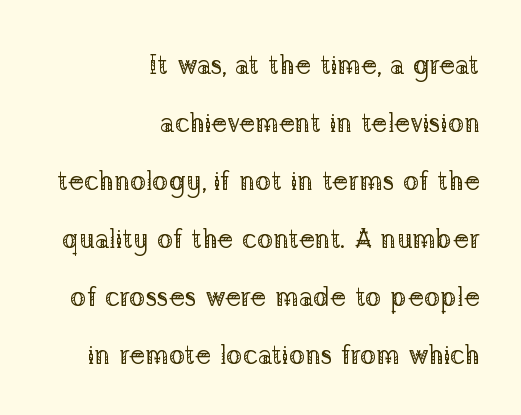
Rule under the text: the space is simply empty. The typography opts for an upright posture over an oblique one. The letters sit at their default tracking, neither squeezed nor spread. Caption: face not bold, strokes unweighted. The lines are quadded right.
